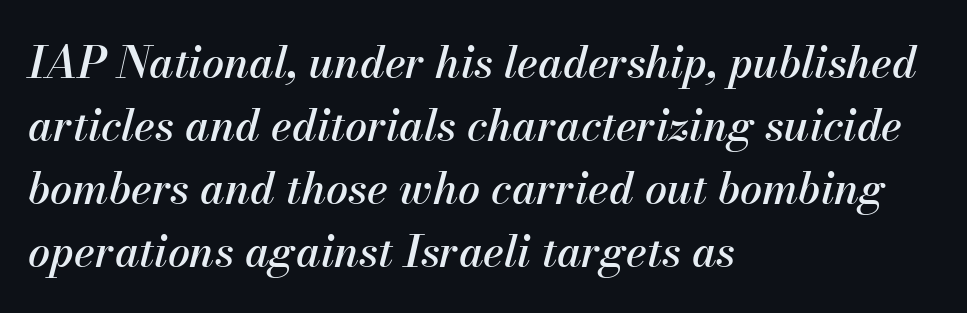
Q: Is the text italic (slanted)? A: Yes, it leans right by about 13 degrees.
Q: Is the text underlined? A: No.
Q: How is the paragraph aligned? A: Left-aligned.
Q: Is the spacing between letters normal or unusually wide? A: Normal.
Q: Is the spacing between lines tight, normal or loose? A: Normal.
Q: Width (condensed, normal, or wide)? A: Normal.
Q: Stroke contrast? A: Medium.
Q: x-height? A: Small.
Q: Monospaced? A: No.
